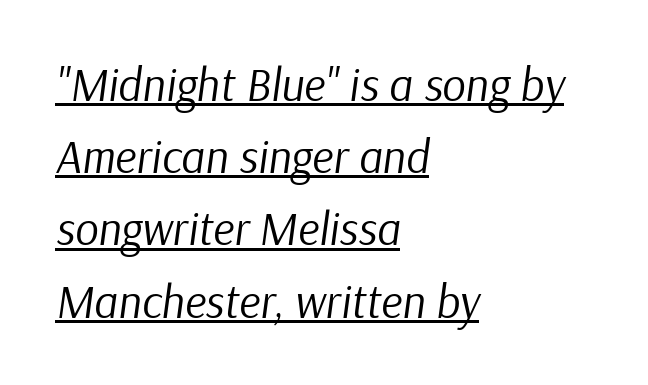
Heft: none added — not bold. If you measured baseline to baseline, you'd find a middling distance. Each word holds together tightly as a unit, with standard inter-letter gaps. The rendering uses the underline text-decoration.
